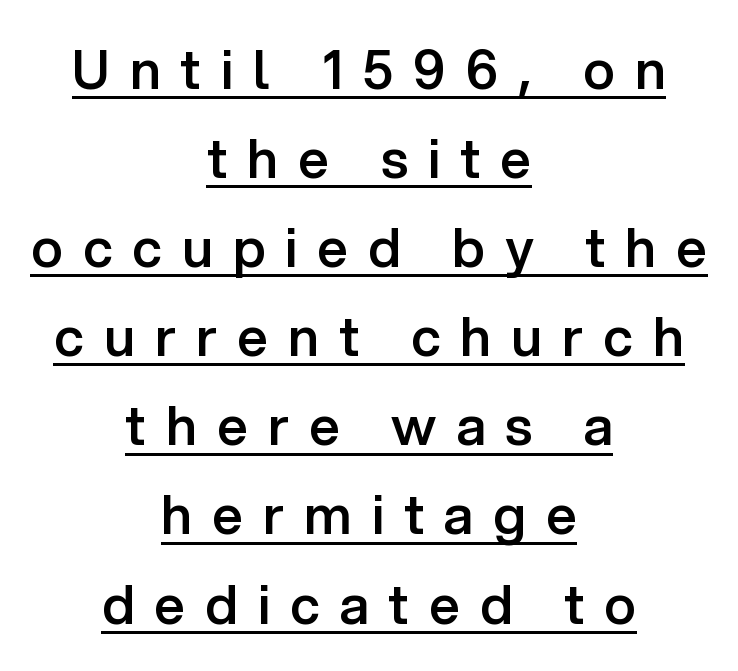
The tracking jumps out immediately: characters are airy and widely separated. To sum up the face: it is a sans, with no serifs. Posture: vertical. Stems and bowls a touch heavier than normal — semibold.
